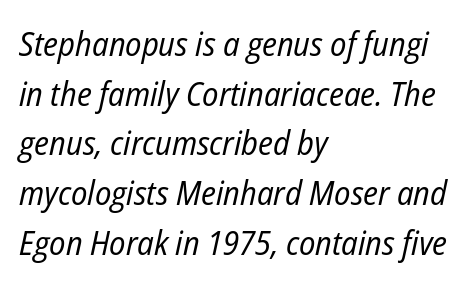
{"italic": "yes", "lean": "right", "slant_degrees": 12, "bold": "no", "weight": "regular", "width": "condensed", "stroke_contrast": "low", "x_height": "medium", "monospaced": "no", "underline": "no", "align": "left", "line_spacing": "normal", "line_spacing_ratio": 1.46, "letter_spacing": "normal", "letter_spacing_em": 0.0, "glyph_px": 34}
